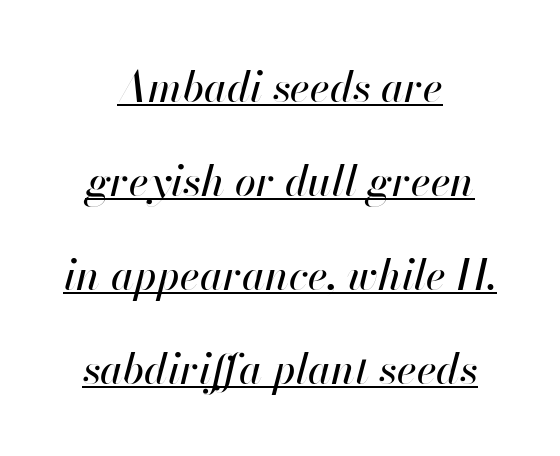
Compared with a flush-left layout, this one balances lines on the center instead. Caption: lettering with a line underneath. The rendering keeps characters at their native spacing. In terms of posture, this sample is oblique. Compared with typical paragraphs, the rows here are farther apart. Character widths vary here, with narrow letters taking less room than wide ones.
